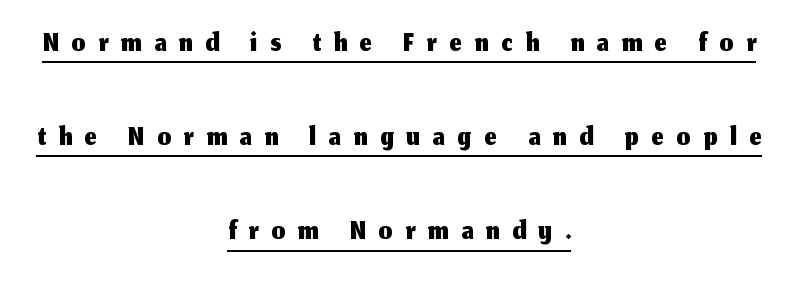
Somebody hit Ctrl+U on this one — the words are underlined. The rendering inserts visible extra space after every character. Look at the bottom of the vertical strokes: they stop flat, with no serifs. Summary of vertical rhythm: relaxed, with wide interline spacing.
